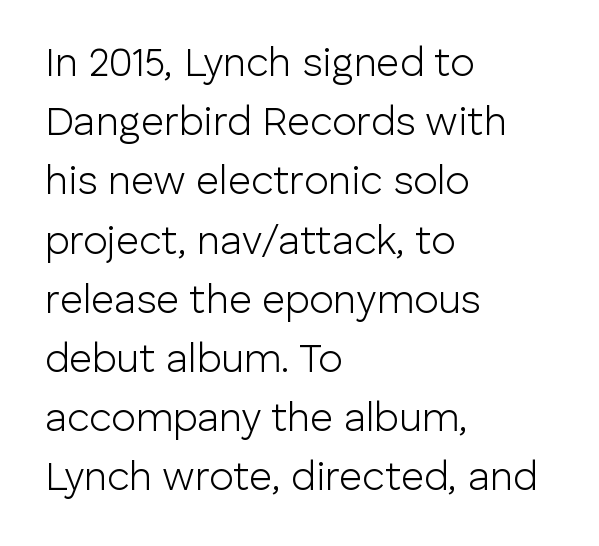
Rule under the text: the space is simply empty. Normally led — the rows are evenly, conventionally spaced. All the whitespace from short lines collects on the right. Font category for this specimen: sans-serif.
